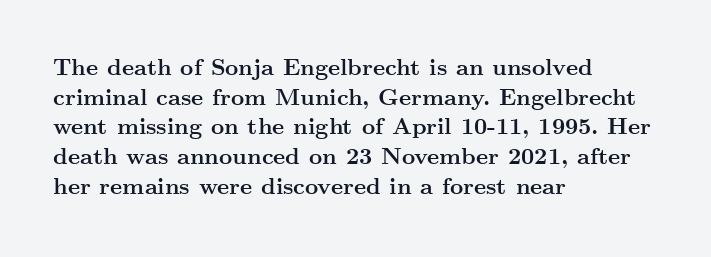
The image shows 23 px bold type, upright; set left-aligned, normal line spacing (1.29x), normal letter spacing, not underlined.
